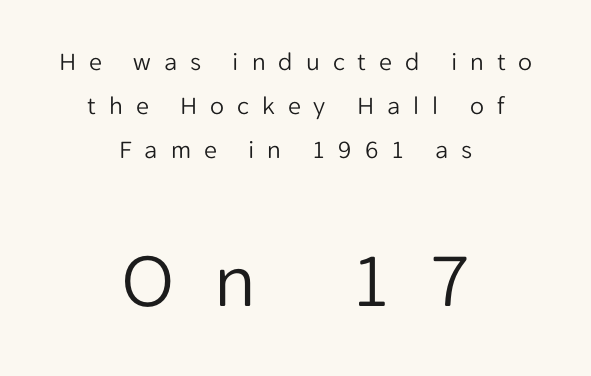
The image shows 79 px light sans-serif type, upright; set centered, normal line spacing (1.69x), unusually wide letter spacing (+0.5 em), not underlined; the second (bottom) block is 3.04x larger; low stroke contrast and a medium x-height.
